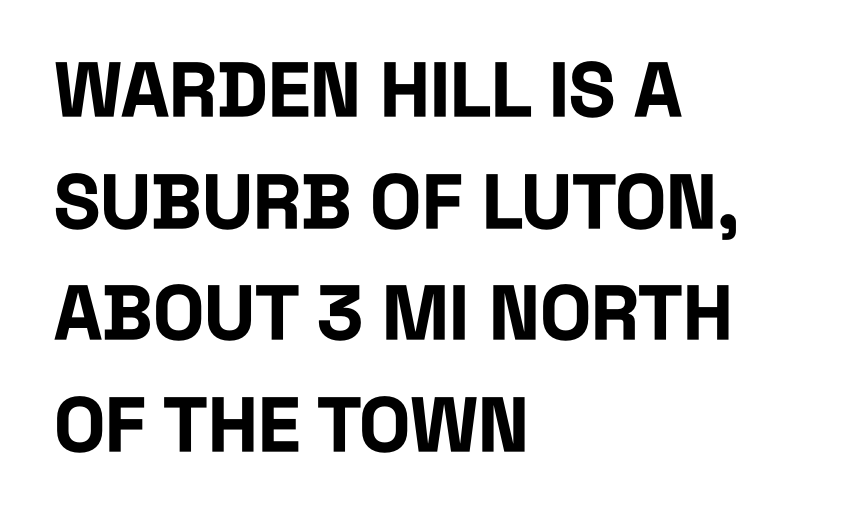
The image shows 76 px bold, condensed sans-serif type, upright; set left-aligned, normal line spacing (1.47x), normal letter spacing, not underlined; low stroke contrast and a large x-height.
